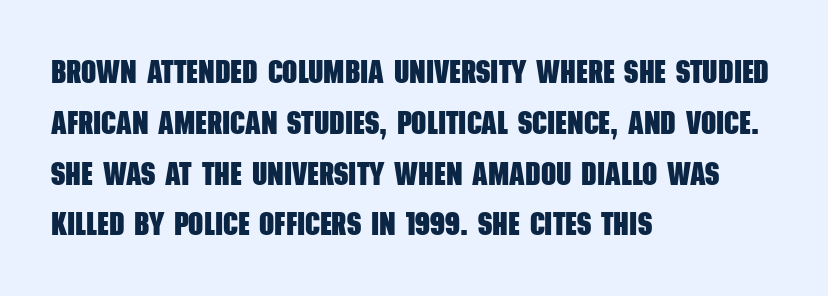
Q: Is the text bold? A: Yes.
Q: Is the typeface a serif or a sans-serif typeface? A: Sans-serif.
Q: Is the text underlined? A: No.
Q: How is the paragraph aligned? A: Left-aligned.
Q: Is the spacing between letters normal or unusually wide? A: Normal.
Q: Is the spacing between lines tight, normal or loose? A: Normal.
Q: Width (condensed, normal, or wide)? A: Condensed.
Q: Stroke contrast? A: Low.
Q: x-height? A: Large.
Q: Monospaced? A: No.
